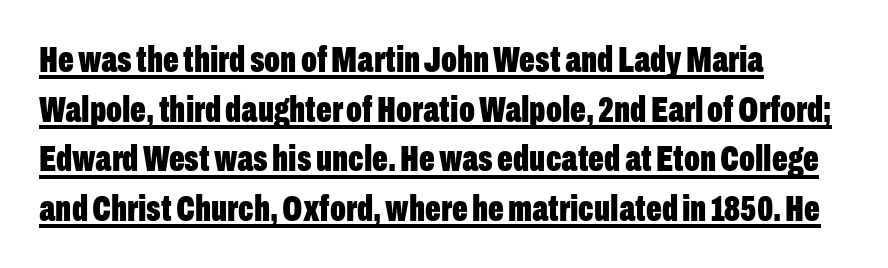
Serifs: no, the terminals of the letterforms are clean. Upright lettering throughout. Heavy-handed strokes throughout: this text is bold. Note the varied advance widths — an 'i' is clearly narrower than an 'm'. One glance says typical: line gaps are just what's usual.
